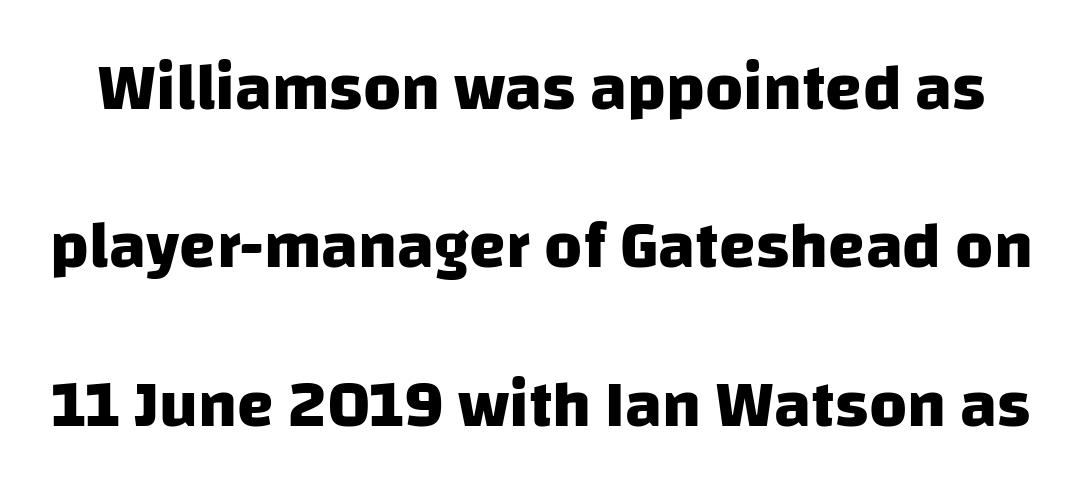
Q: Is the text bold? A: Yes.
Q: Is the typeface a serif or a sans-serif typeface? A: Sans-serif.
Q: Is the text underlined? A: No.
Q: Is the spacing between letters normal or unusually wide? A: Normal.
Q: Is the spacing between lines tight, normal or loose? A: Loose.
Q: Width (condensed, normal, or wide)? A: Normal.
Q: Stroke contrast? A: Low.
Q: x-height? A: Large.
Q: Monospaced? A: No.
